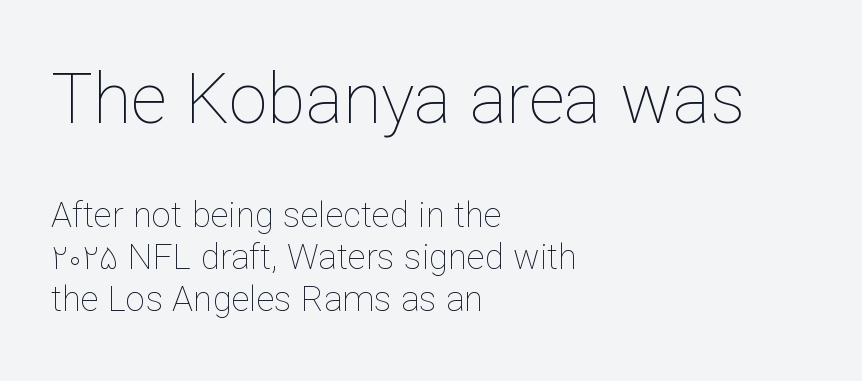
The image shows 70 px thin type, upright; set left-aligned, line spacing 1.2x, normal letter spacing, not underlined; the first (top) block is 2.0x larger; low stroke contrast and a medium x-height.
